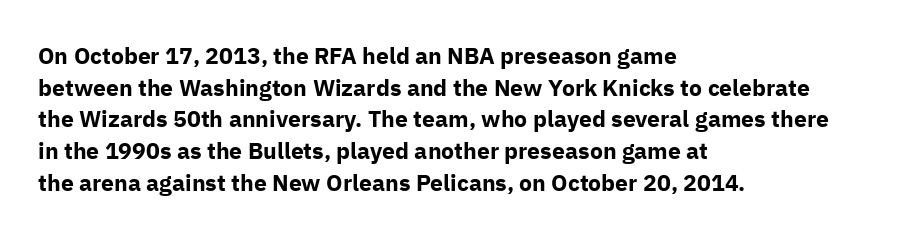
Q: Is the text bold? A: Yes.
Q: Is the text italic (slanted)? A: No, it is upright.
Q: Is the text underlined? A: No.
Q: How is the paragraph aligned? A: Left-aligned.
Q: Is the spacing between letters normal or unusually wide? A: Normal.
Q: Is the spacing between lines tight, normal or loose? A: Normal.
